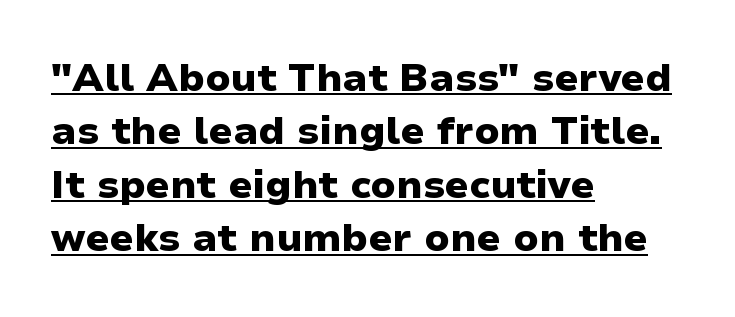
{"serif": "no", "italic": "no", "bold": "yes", "weight": "heavy", "width": "normal", "stroke_contrast": "low", "x_height": "medium", "monospaced": "no", "underline": "yes", "align": "left", "line_spacing": "normal", "line_spacing_ratio": 1.37, "letter_spacing": "normal", "letter_spacing_em": 0.0, "glyph_px": 39}
